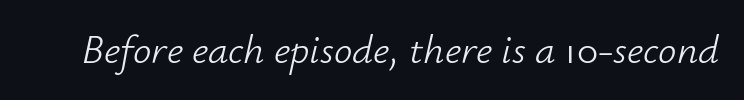
The image shows 41 px light type, italic (leaning right); set normal letter spacing, not underlined; low stroke contrast and a small x-height.
